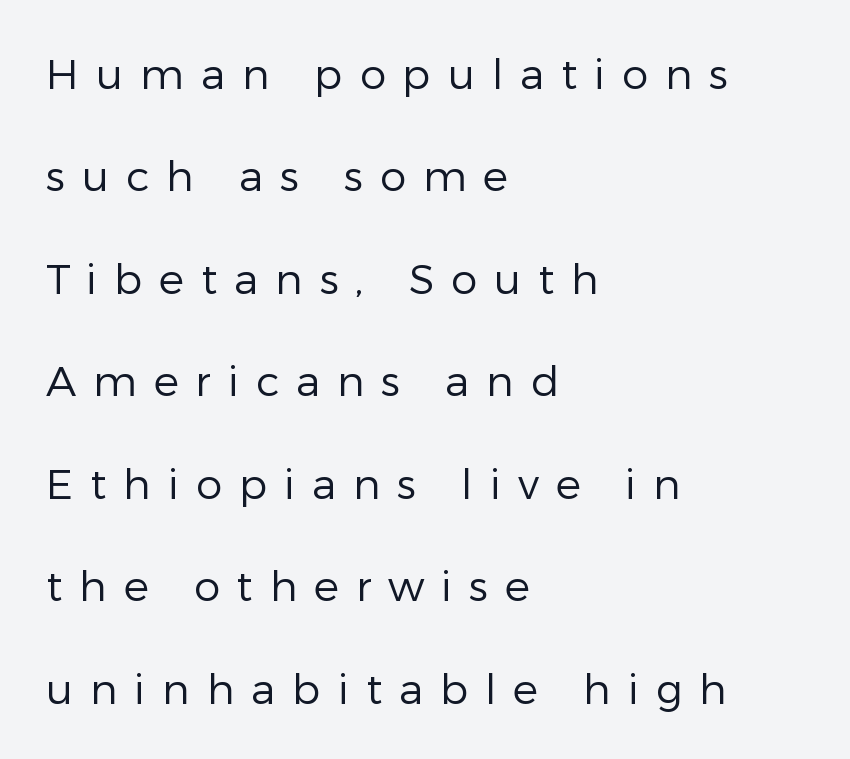
Q: Is the text bold? A: No.
Q: Is the text italic (slanted)? A: No, it is upright.
Q: Is the typeface a serif or a sans-serif typeface? A: Sans-serif.
Q: Is the text underlined? A: No.
Q: How is the paragraph aligned? A: Left-aligned.
Q: Is the spacing between letters normal or unusually wide? A: Unusually wide.
Q: Is the spacing between lines tight, normal or loose? A: Loose.
Q: Width (condensed, normal, or wide)? A: Normal.
Q: Stroke contrast? A: Low.
Q: x-height? A: Medium.
Q: Monospaced? A: No.
